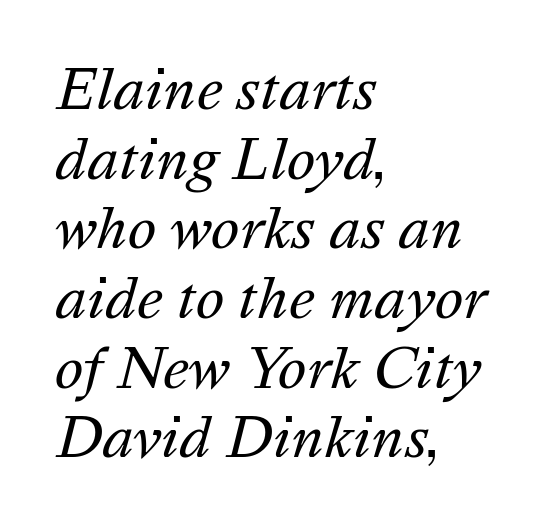
Q: Is the text bold? A: No.
Q: Is the text italic (slanted)? A: Yes, it leans right by about 16 degrees.
Q: Is the text underlined? A: No.
Q: How is the paragraph aligned? A: Left-aligned.
Q: Is the spacing between letters normal or unusually wide? A: Normal.
Q: Is the spacing between lines tight, normal or loose? A: Normal.
Q: Width (condensed, normal, or wide)? A: Normal.
Q: Stroke contrast? A: Medium.
Q: x-height? A: Medium.
Q: Monospaced? A: No.
